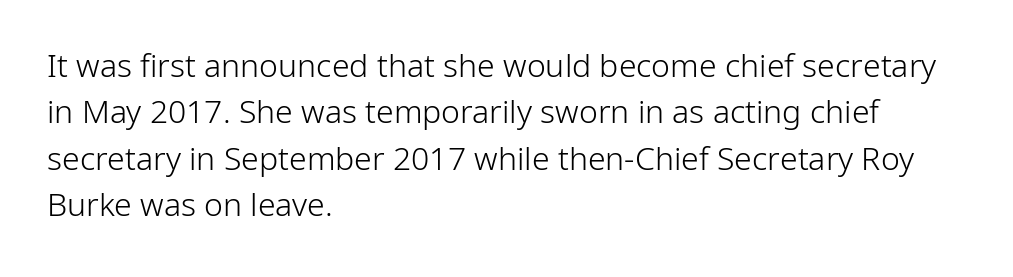
{"serif": "no", "italic": "no", "bold": "no", "weight": "light", "width": "normal", "stroke_contrast": "low", "x_height": "medium", "monospaced": "no", "underline": "no", "align": "left", "line_spacing": "normal", "line_spacing_ratio": 1.45, "letter_spacing": "normal", "letter_spacing_em": 0.0, "glyph_px": 32}
